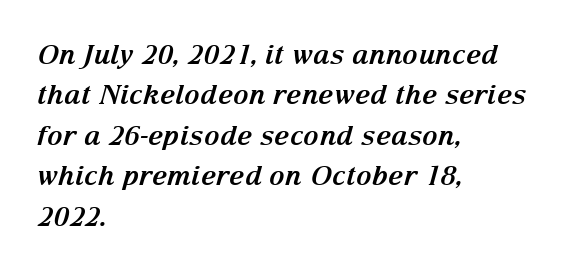
The image shows 27 px bold type, italic (leaning right); set left-aligned, normal line spacing (1.5x), normal letter spacing, not underlined.
